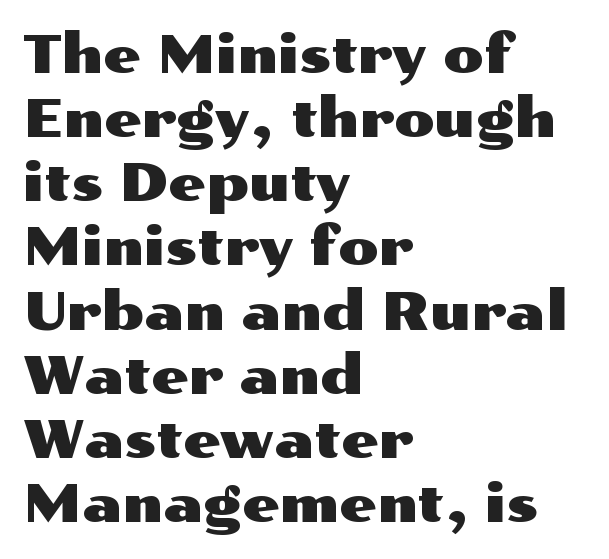
The image shows 53 px wide sans-serif type, upright; set left-aligned, line spacing 1.21x, normal letter spacing, not underlined; medium stroke contrast and a medium x-height.
